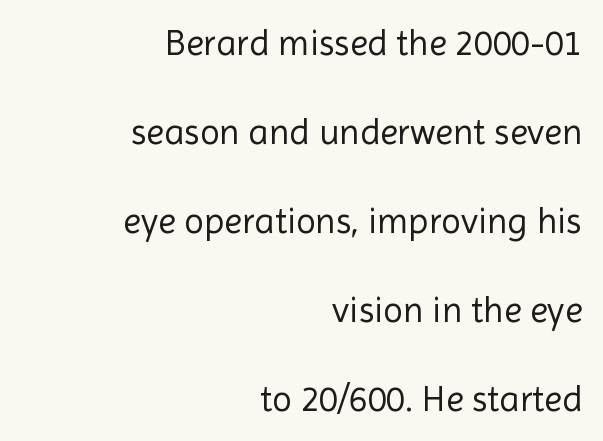
The image shows 36 px regular-weight sans-serif type, upright; set right-aligned, loose line spacing (2.47x), normal letter spacing, not underlined; a medium x-height.
